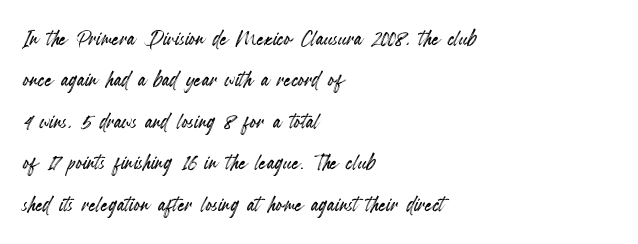
Q: Is the text italic (slanted)? A: Yes.
Q: Is the text underlined? A: No.
Q: How is the paragraph aligned? A: Left-aligned.
Q: Is the spacing between letters normal or unusually wide? A: Normal.
Q: Is the spacing between lines tight, normal or loose? A: Normal.
Q: Width (condensed, normal, or wide)? A: Condensed.
Q: x-height? A: Small.
Q: Monospaced? A: No.
